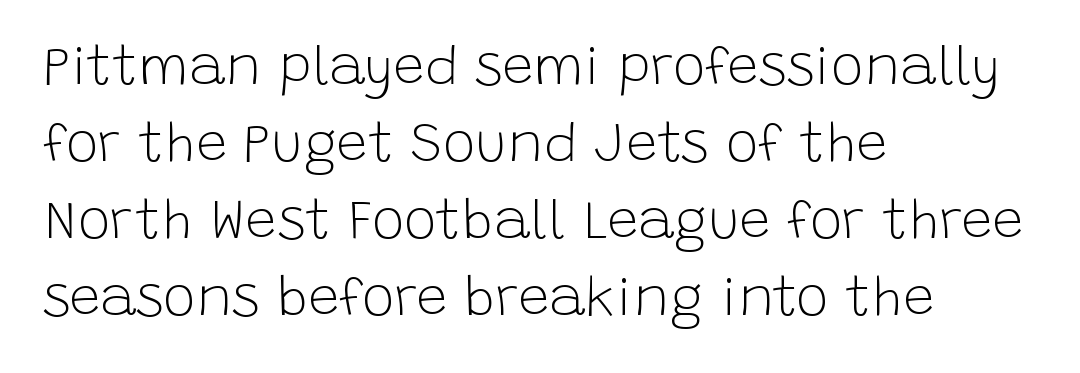
Q: Is the text bold? A: No.
Q: Is the text italic (slanted)? A: No, it is upright.
Q: Is the typeface a serif or a sans-serif typeface? A: Sans-serif.
Q: Is the text underlined? A: No.
Q: How is the paragraph aligned? A: Left-aligned.
Q: Is the spacing between letters normal or unusually wide? A: Normal.
Q: Is the spacing between lines tight, normal or loose? A: Normal.
Q: Width (condensed, normal, or wide)? A: Normal.
Q: Stroke contrast? A: Low.
Q: x-height? A: Large.
Q: Monospaced? A: No.
